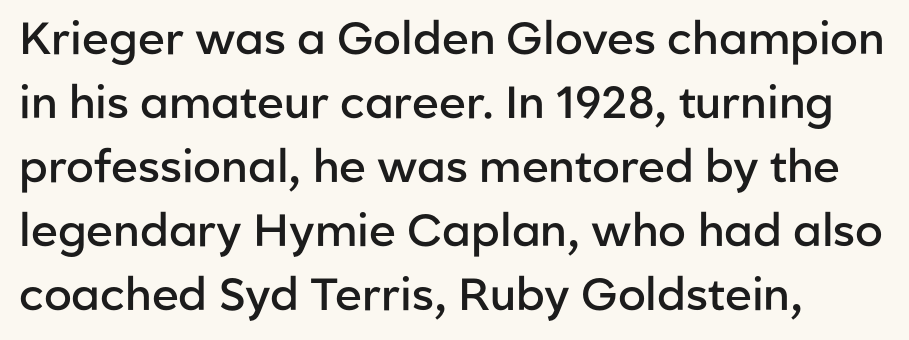
{"serif": "no", "italic": "no", "bold": "semi", "weight": "semibold", "width": "normal", "stroke_contrast": "low", "x_height": "medium", "monospaced": "no", "underline": "no", "line_spacing": "normal", "line_spacing_ratio": 1.42, "letter_spacing": "normal", "letter_spacing_em": 0.0, "glyph_px": 45}
